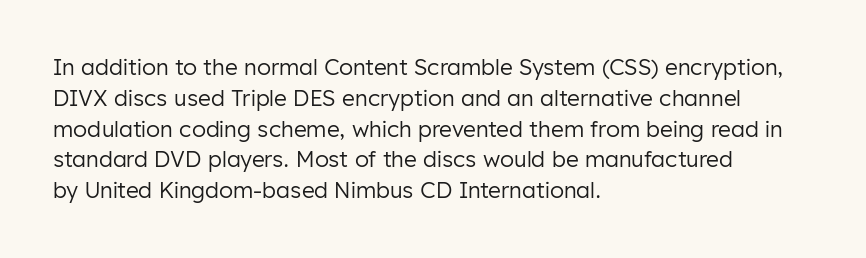
Summary of vertical rhythm: regular, with standard interline spacing. Short note: letters normally spaced. The font's upright variant was chosen for this text. Casual observation: everything's shoved over to the left.
